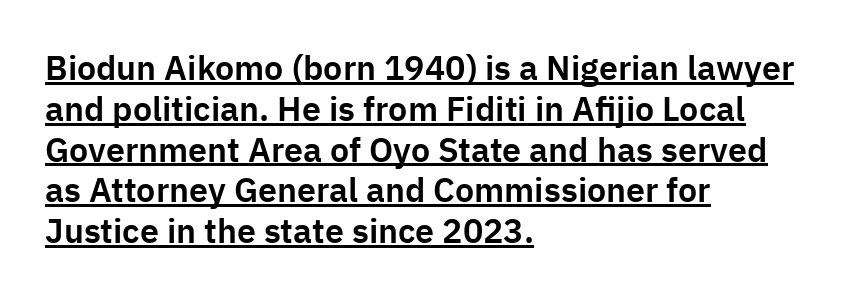
The image shows 34 px sans-serif type, upright; set left-aligned, line spacing 1.2x, normal letter spacing, underlined; low stroke contrast and a medium x-height.
